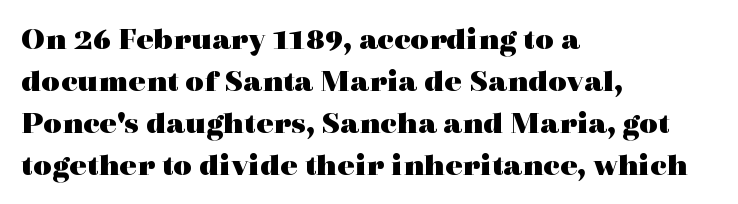
{"serif": "yes", "italic": "no", "bold": "yes", "weight": "heavy", "width": "wide", "x_height": "medium", "monospaced": "no", "underline": "no", "align": "left", "line_spacing": "normal", "line_spacing_ratio": 1.31, "letter_spacing": "normal", "letter_spacing_em": 0.0, "glyph_px": 32}
